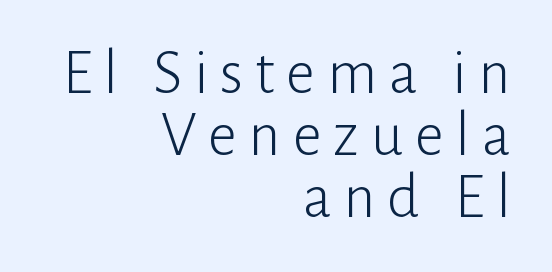
The image shows 64 px light sans-serif type, upright; set right-aligned, tight line spacing (0.97x), not underlined; low stroke contrast and a medium x-height.
